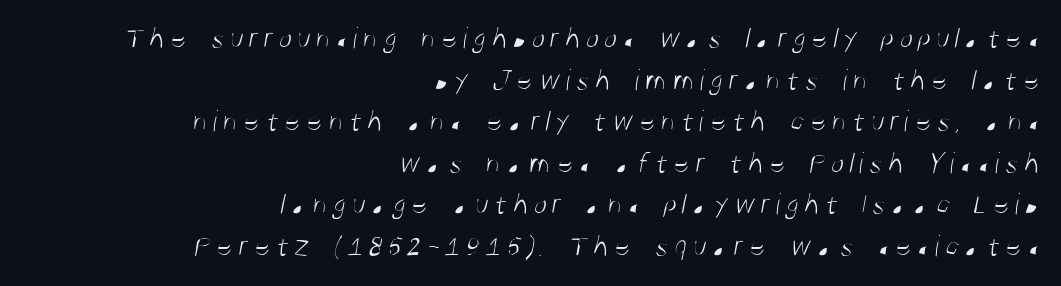
{"serif": "no", "bold": "no", "weight": "light", "width": "condensed", "stroke_contrast": "medium", "x_height": "large", "monospaced": "no", "underline": "no", "align": "right", "line_spacing": "normal", "line_spacing_ratio": 1.34, "glyph_px": 31}
